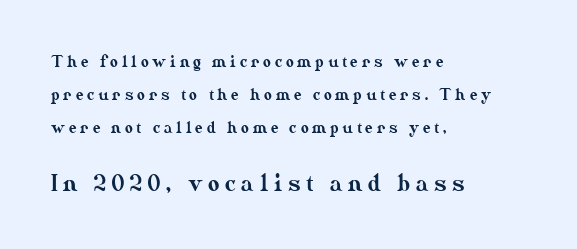
{"italic": "no", "underline": "no", "align": "left", "line_spacing": "loose", "line_spacing_ratio": 2.2, "letter_spacing": "wide", "letter_spacing_em": 0.26, "larger_block": "second", "size_ratio": 1.47, "glyph_px": 22}
